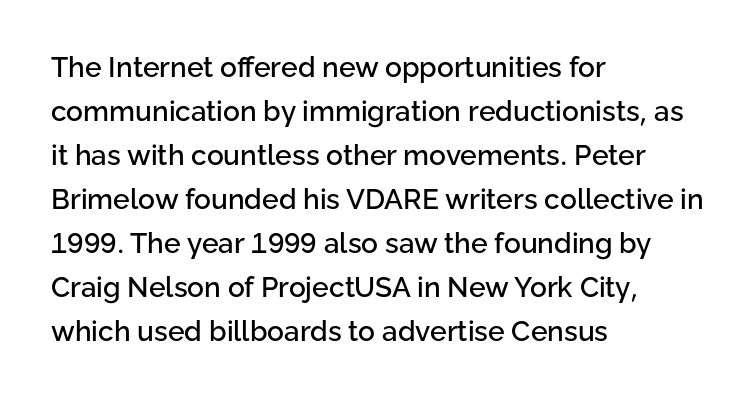
Q: Is the text italic (slanted)? A: No, it is upright.
Q: Is the typeface a serif or a sans-serif typeface? A: Sans-serif.
Q: Is the text underlined? A: No.
Q: How is the paragraph aligned? A: Left-aligned.
Q: Is the spacing between letters normal or unusually wide? A: Normal.
Q: Is the spacing between lines tight, normal or loose? A: Normal.
Q: Width (condensed, normal, or wide)? A: Normal.
Q: Stroke contrast? A: Low.
Q: x-height? A: Medium.
Q: Monospaced? A: No.
